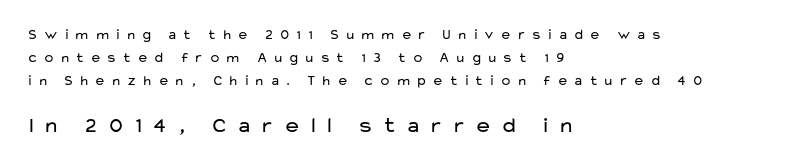
The image shows 22 px text type, upright; set left-aligned, normal line spacing (1.65x), unusually wide letter spacing (+0.37 em), not underlined; the second (bottom) block is 1.57x larger.
